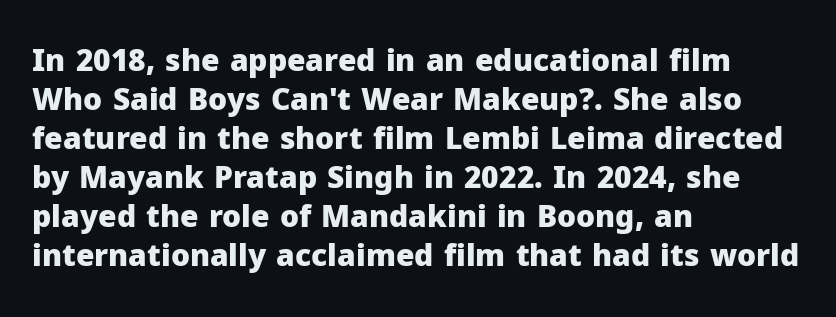
The image shows 30 px heavy sans-serif type, upright; set left-aligned, normal line spacing (1.3x), normal letter spacing, not underlined; low stroke contrast and a medium x-height.
